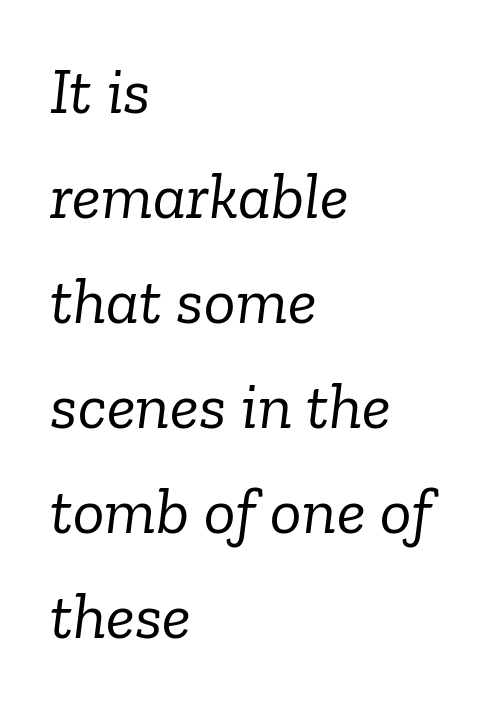
{"serif": "yes", "italic": "yes", "lean": "right", "slant_degrees": 6, "bold": "no", "weight": "light", "width": "normal", "stroke_contrast": "low", "x_height": "medium", "monospaced": "no", "underline": "no", "align": "left", "line_spacing": "normal", "line_spacing_ratio": 1.59, "letter_spacing": "normal", "letter_spacing_em": 0.0, "glyph_px": 66}
